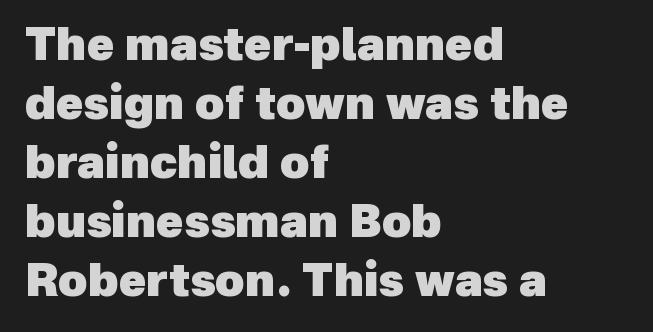
Q: Is the text bold? A: Yes.
Q: Is the typeface a serif or a sans-serif typeface? A: Sans-serif.
Q: Is the text underlined? A: No.
Q: How is the paragraph aligned? A: Left-aligned.
Q: Is the spacing between letters normal or unusually wide? A: Normal.
Q: Is the spacing between lines tight, normal or loose? A: Normal.
Q: Width (condensed, normal, or wide)? A: Normal.
Q: x-height? A: Medium.
Q: Monospaced? A: No.
